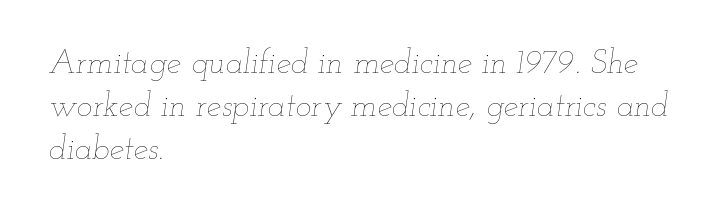
{"italic": "yes", "lean": "right", "slant_degrees": 12, "bold": "no", "weight": "thin", "width": "wide", "stroke_contrast": "low", "x_height": "small", "monospaced": "no", "underline": "no", "align": "left", "line_spacing": "normal", "line_spacing_ratio": 1.3, "letter_spacing": "normal", "letter_spacing_em": 0.0, "glyph_px": 33}
